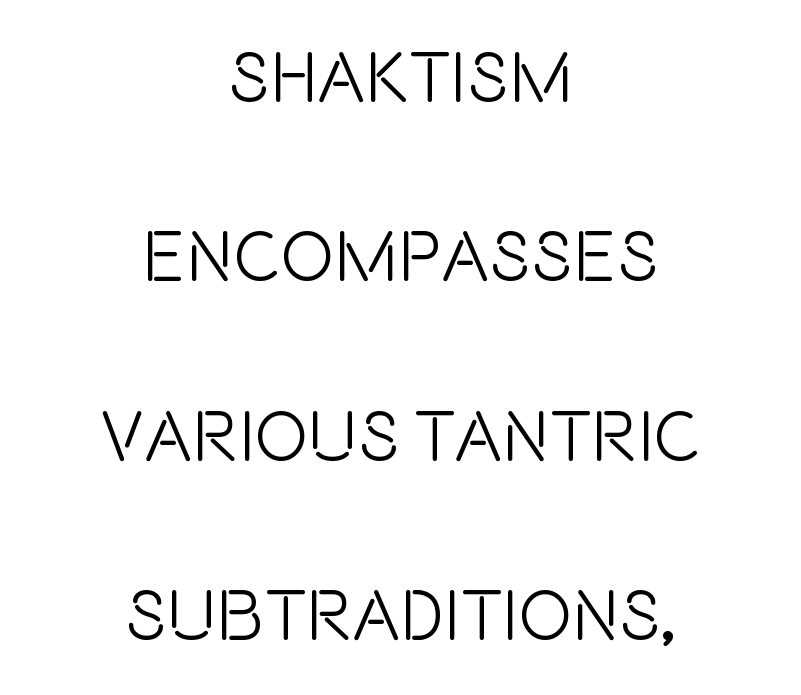
The image shows 72 px condensed sans-serif type, upright; set centered, loose line spacing (2.49x), normal letter spacing, not underlined; a large x-height.
